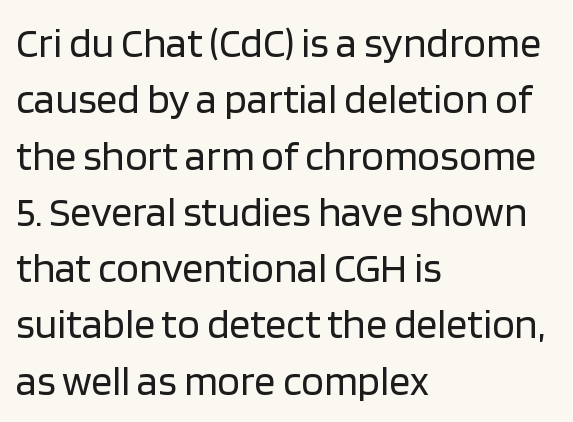
The image shows 42 px regular-weight sans-serif type, upright; set left-aligned, normal line spacing (1.34x), normal letter spacing, not underlined; low stroke contrast and a large x-height.
